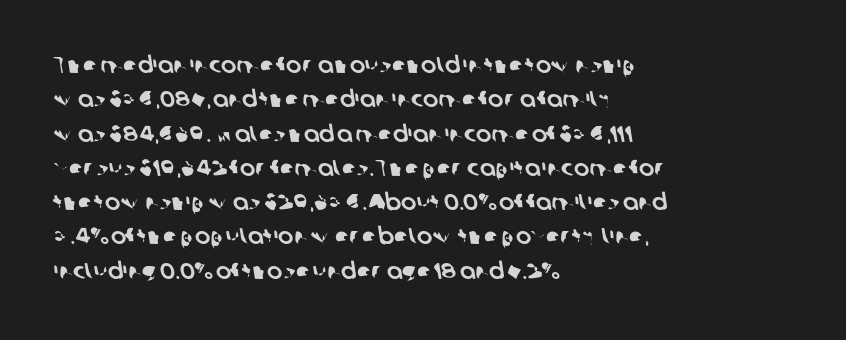
The image shows 23 px text type; set left-aligned, normal line spacing (1.49x), normal letter spacing, not underlined.
